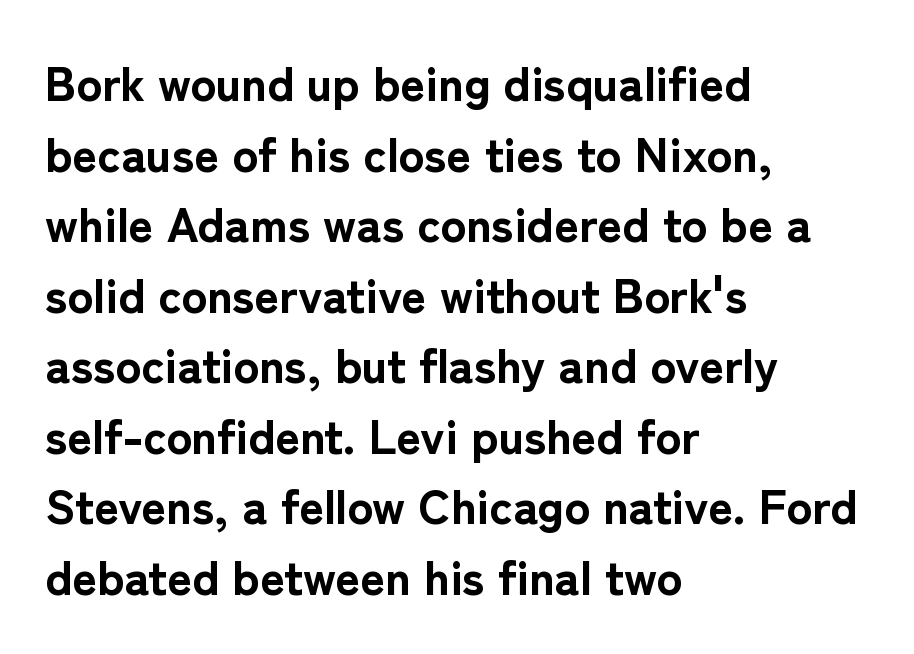
The leading is moderate, giving the passage an even texture. Observe the ordinary spacing: letters are neighbours, not strangers. You can tell from the bare stems that sans-serif type was used. The face used here is proportionally spaced, like ordinary book or web type. Every row of glyphs begins at an identical x-position on the left. Every stem runs plumb, perpendicular to the baseline.
